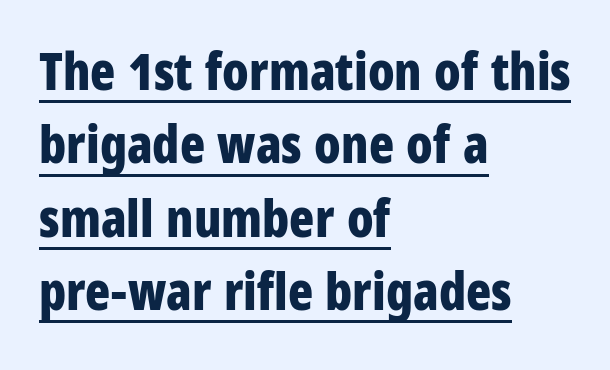
The image shows 52 px bold, condensed sans-serif type, upright; set left-aligned, normal line spacing (1.41x), normal letter spacing, underlined; low stroke contrast and a large x-height.
